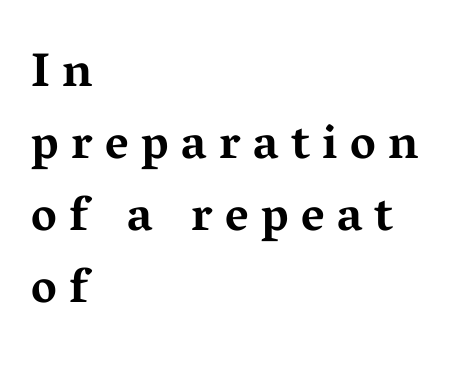
Q: Is the text bold? A: Yes.
Q: Is the text italic (slanted)? A: No, it is upright.
Q: Is the typeface a serif or a sans-serif typeface? A: Serif.
Q: Is the text underlined? A: No.
Q: How is the paragraph aligned? A: Left-aligned.
Q: Is the spacing between letters normal or unusually wide? A: Unusually wide.
Q: Is the spacing between lines tight, normal or loose? A: Normal.
Q: Width (condensed, normal, or wide)? A: Wide.
Q: Stroke contrast? A: Medium.
Q: x-height? A: Medium.
Q: Monospaced? A: No.
